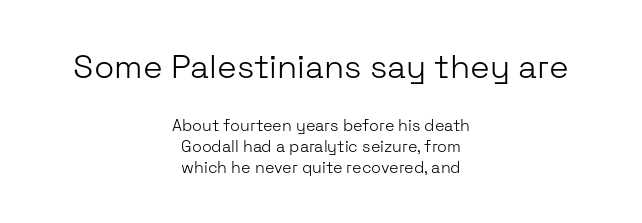
{"serif": "no", "italic": "no", "bold": "no", "weight": "light", "width": "normal", "stroke_contrast": "low", "x_height": "medium", "monospaced": "no", "underline": "no", "align": "center", "line_spacing": "normal", "line_spacing_ratio": 1.31, "letter_spacing": "normal", "letter_spacing_em": 0.0, "larger_block": "first", "size_ratio": 2.06, "glyph_px": 33}
